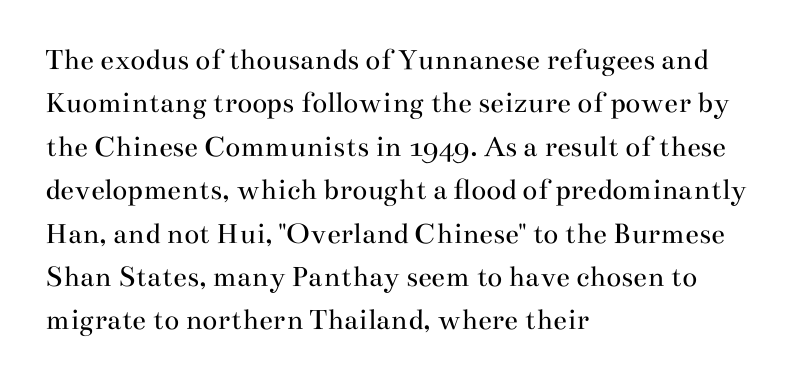
{"serif": "yes", "italic": "no", "bold": "no", "weight": "regular", "width": "wide", "stroke_contrast": "medium", "x_height": "small", "monospaced": "no", "underline": "no", "align": "left", "line_spacing": "normal", "line_spacing_ratio": 1.4, "letter_spacing": "normal", "letter_spacing_em": 0.0, "glyph_px": 31}
